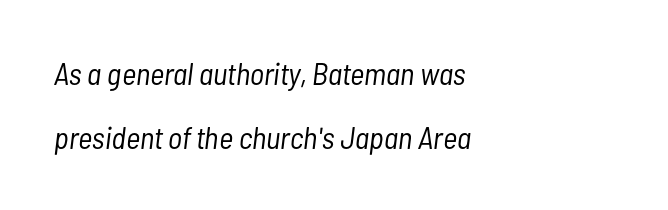
{"italic": "yes", "lean": "right", "slant_degrees": 7, "bold": "no", "weight": "light", "width": "condensed", "stroke_contrast": "low", "x_height": "medium", "monospaced": "no", "underline": "no", "align": "left", "line_spacing": "loose", "line_spacing_ratio": 2.05, "letter_spacing": "normal", "letter_spacing_em": 0.0, "glyph_px": 31}
